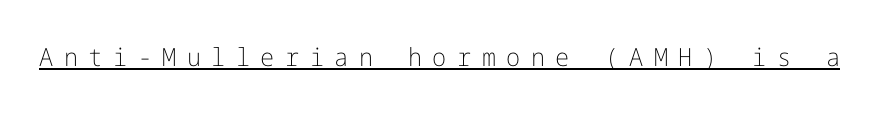
{"italic": "no", "bold": "no", "underline": "yes", "letter_spacing": "wide", "letter_spacing_em": 0.42, "glyph_px": 25}
